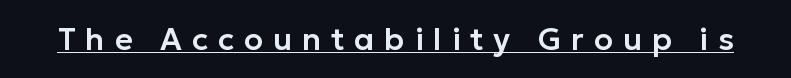
{"serif": "no", "italic": "no", "width": "normal", "stroke_contrast": "low", "x_height": "medium", "monospaced": "no", "underline": "yes", "letter_spacing": "wide", "letter_spacing_em": 0.32, "glyph_px": 31}
